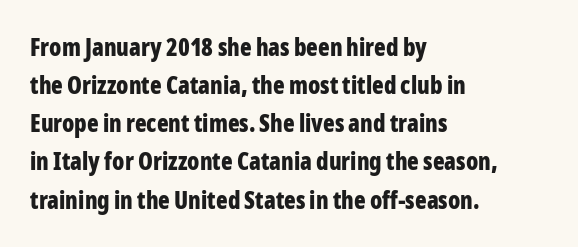
Any mark beneath the type? The region is blank. The letters stand upright; this is a roman face. The type is set solid horizontally, with unmodified tracking. Which margin do the lines hug? The left one — the right edge is uneven. The rendering uses a bold face; every stroke is thick and dark.
